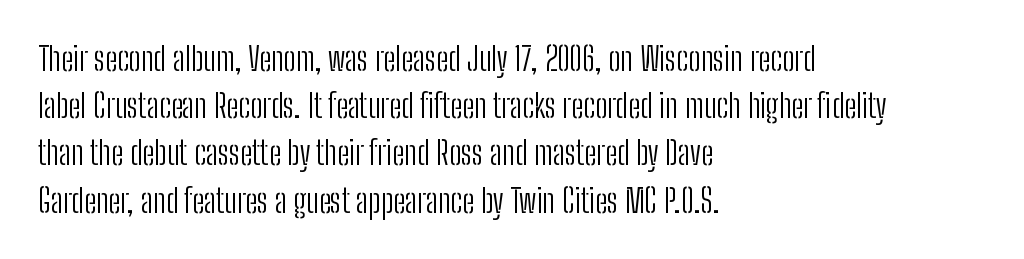
This rendering leaves character spacing at its baseline value. The face looks like a standard text weight, possibly lighter. The glyphs in this specimen are sans serif. Only glyphs here, with clear space below each row.
